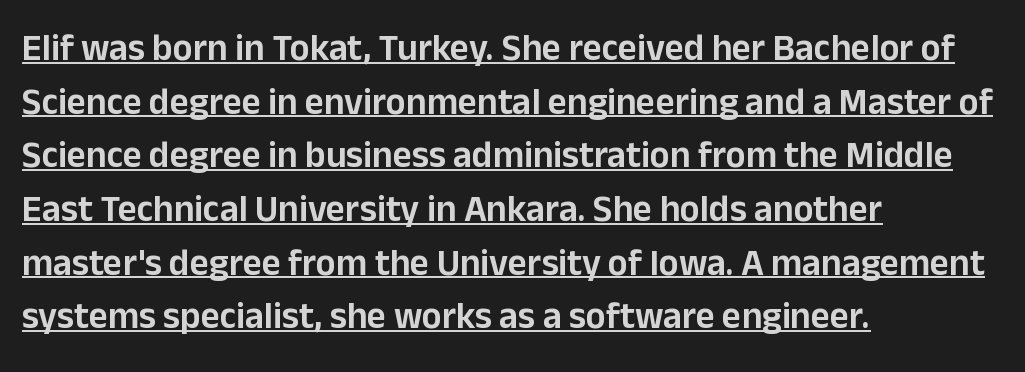
{"serif": "no", "italic": "no", "width": "normal", "stroke_contrast": "low", "x_height": "medium", "monospaced": "no", "underline": "yes", "align": "left", "line_spacing": "normal", "line_spacing_ratio": 1.45, "letter_spacing": "normal", "letter_spacing_em": 0.0, "glyph_px": 37}
